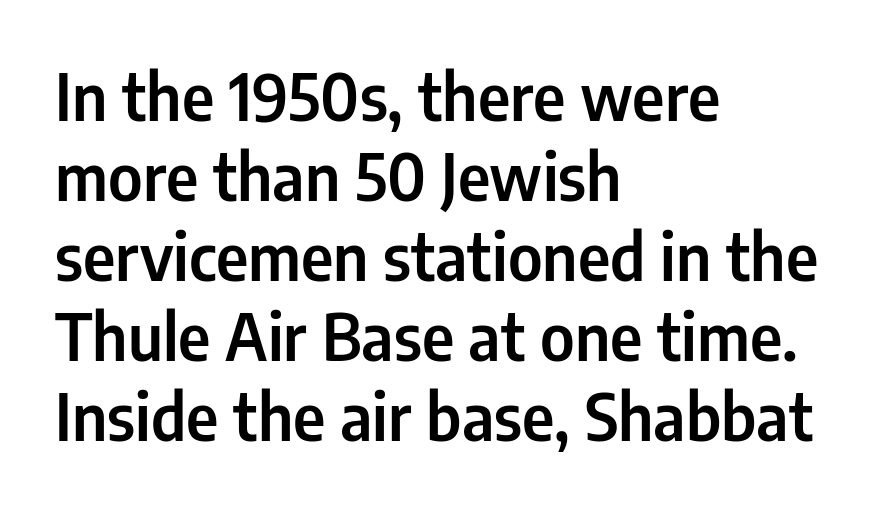
{"serif": "no", "italic": "no", "width": "condensed", "stroke_contrast": "low", "x_height": "medium", "monospaced": "no", "underline": "no", "align": "left", "line_spacing": "normal", "line_spacing_ratio": 1.25, "letter_spacing": "normal", "letter_spacing_em": 0.0, "glyph_px": 64}
